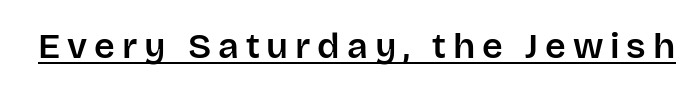
Q: Is the text italic (slanted)? A: No, it is upright.
Q: Is the typeface a serif or a sans-serif typeface? A: Sans-serif.
Q: Is the text underlined? A: Yes.
Q: Width (condensed, normal, or wide)? A: Normal.
Q: Stroke contrast? A: Low.
Q: x-height? A: Large.
Q: Monospaced? A: No.
